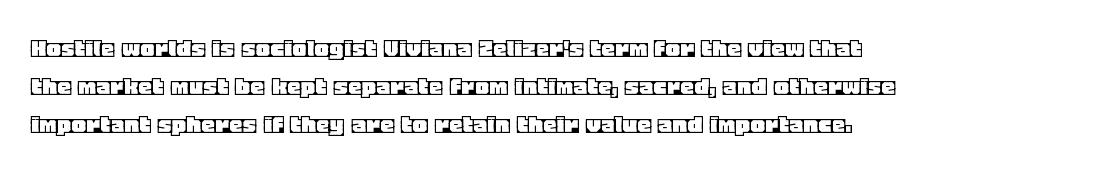
The passage shown is typed in a proportional face where columns would drift. This sample keeps an unexceptional amount of space between lines. The letters stand straight up with perfectly vertical stems. Glance below the letters and you will spot only blank space.
